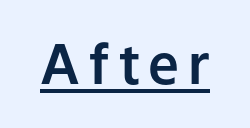
{"serif": "no", "italic": "no", "width": "normal", "stroke_contrast": "low", "x_height": "medium", "monospaced": "no", "underline": "yes", "glyph_px": 55}
